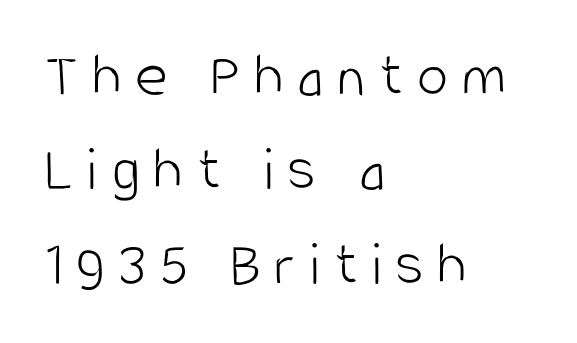
Q: Is the text bold? A: No.
Q: Is the text italic (slanted)? A: No, it is upright.
Q: Is the typeface a serif or a sans-serif typeface? A: Sans-serif.
Q: Is the text underlined? A: No.
Q: How is the paragraph aligned? A: Left-aligned.
Q: Is the spacing between letters normal or unusually wide? A: Unusually wide.
Q: Is the spacing between lines tight, normal or loose? A: Normal.
Q: Width (condensed, normal, or wide)? A: Condensed.
Q: Stroke contrast? A: Low.
Q: x-height? A: Large.
Q: Monospaced? A: No.
